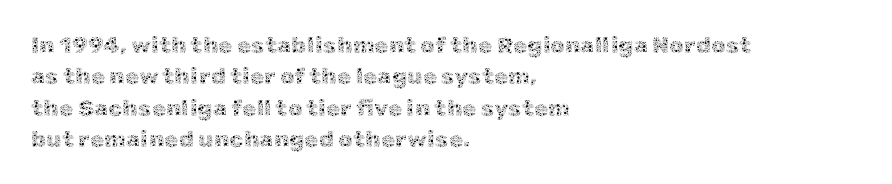
Q: Is the text bold? A: No.
Q: Is the text italic (slanted)? A: No, it is upright.
Q: Is the text underlined? A: No.
Q: How is the paragraph aligned? A: Left-aligned.
Q: Is the spacing between letters normal or unusually wide? A: Normal.
Q: Is the spacing between lines tight, normal or loose? A: Normal.
